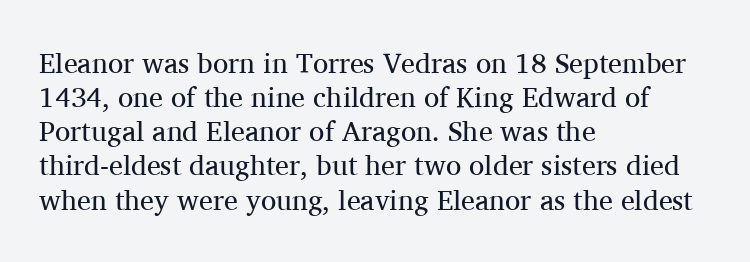
{"serif": "yes", "italic": "no", "bold": "no", "weight": "regular", "width": "normal", "stroke_contrast": "medium", "x_height": "medium", "monospaced": "no", "underline": "no", "align": "left", "line_spacing_ratio": 1.22, "letter_spacing": "normal", "letter_spacing_em": 0.0, "glyph_px": 28}
